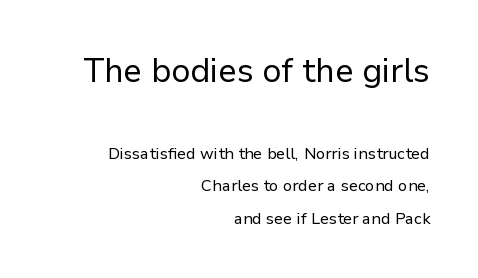
Compared with a flush-left layout, this one pins lines to the opposite, right side. Is the stroke heavy? The answer is a plain regular-or-lighter. Here the designer chose a conventional face with non-uniform glyph widths. Clear beneath every line of the passage. Does the bottom block carry the larger type? No, the top block does. The block of text is sparse from top to bottom, with ample space between rows.
